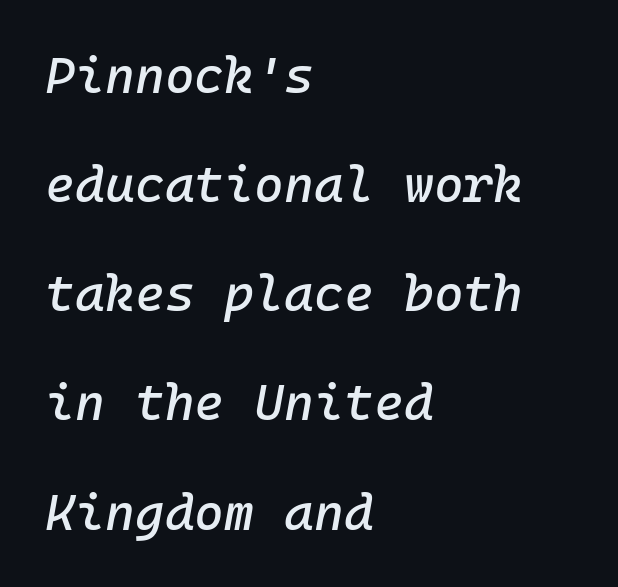
The image shows 51 px text type, italic (leaning right); set left-aligned, loose line spacing (2.14x), normal letter spacing, not underlined; low stroke contrast and a medium x-height.
